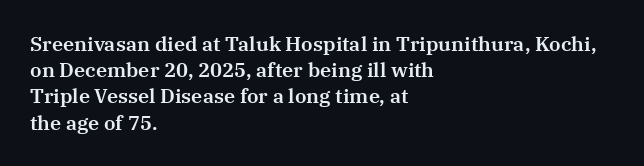
The image shows 20 px text type, upright; set left-aligned, normal line spacing (1.31x), normal letter spacing, not underlined.
